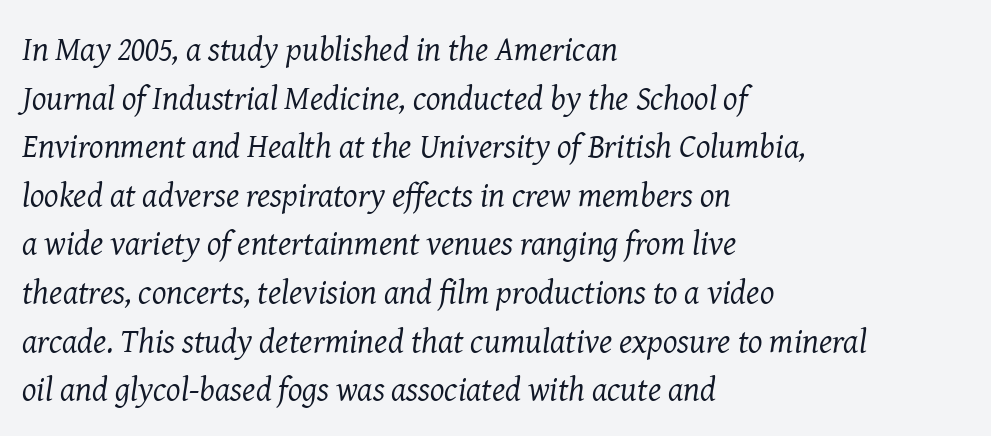
This sample is left-justified, so line endings fall wherever the words run out. Yep, that's italic — everything's leaning. Old-style or modern, the face here clearly has serifs. Glance below the letters and you will spot only blank space. The space between consecutive lines is moderate. Heaviness? Minimal to ordinary, like unemphasized prose.
